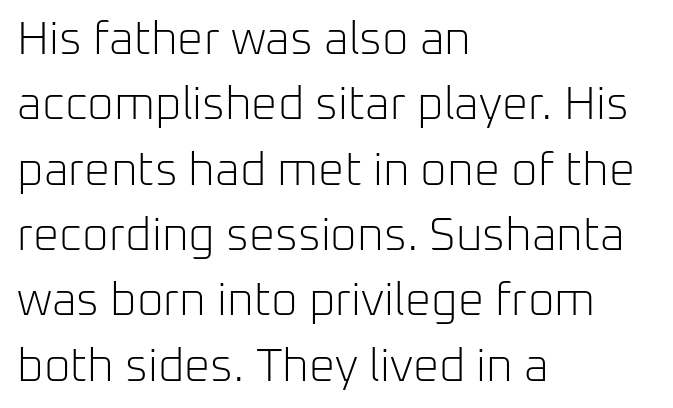
The image shows 46 px light sans-serif type, upright; set left-aligned, normal line spacing (1.42x), normal letter spacing, not underlined; low stroke contrast and a medium x-height.
